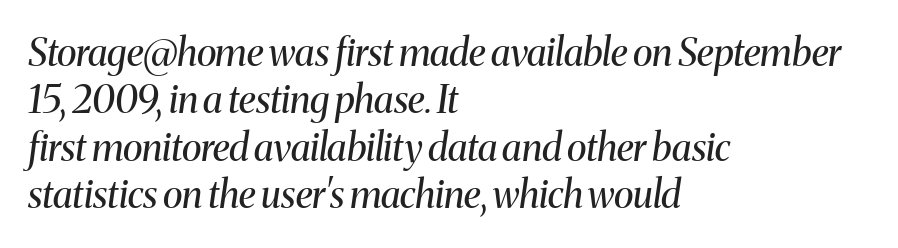
{"serif": "yes", "italic": "yes", "lean": "right", "slant_degrees": 8, "bold": "no", "weight": "regular", "width": "normal", "stroke_contrast": "medium", "x_height": "medium", "monospaced": "no", "underline": "no", "align": "left", "line_spacing": "normal", "line_spacing_ratio": 1.25, "letter_spacing": "normal", "letter_spacing_em": 0.0, "glyph_px": 38}
